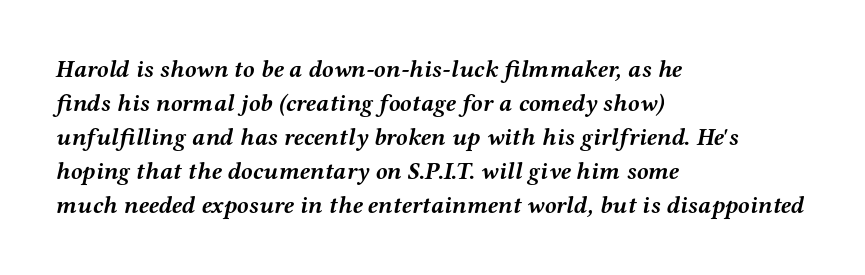
The image shows 24 px bold type, italic (leaning right); set left-aligned, normal line spacing (1.42x), normal letter spacing, not underlined.
